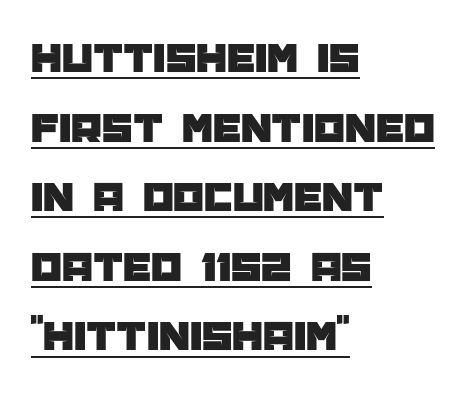
The image shows 44 px sans-serif type, upright; set left-aligned, normal line spacing (1.58x), normal letter spacing, underlined; low stroke contrast and a large x-height.
